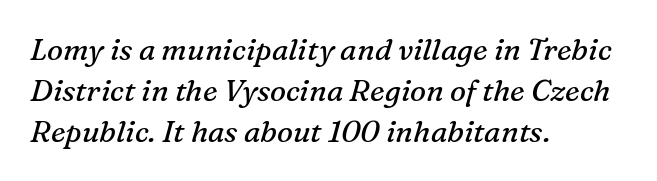
Descender tails drop into unmarked territory. Glyph-to-glyph distance matches everyday printed text. This sample keeps an unexceptional amount of space between lines. No extra ink here — the face is not bold. Here the designer chose a conventional face with non-uniform glyph widths. Designer's note — italics engaged.
